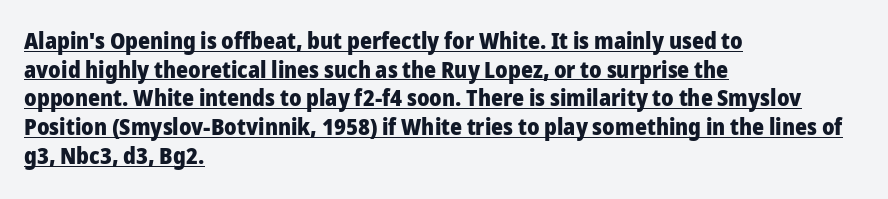
A student would call this left alignment; a typographer would say flush left, rag right. Strokes here are thick enough to call this a true bold. A normal amount of white space separates one row of letters from the next. The passage shown has conventional tracking throughout. In terms of posture, this sample is upright.
